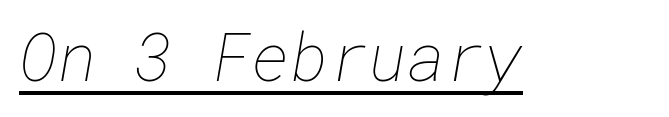
The image shows 66 px thin type; set normal letter spacing, underlined; low stroke contrast and a medium x-height.
